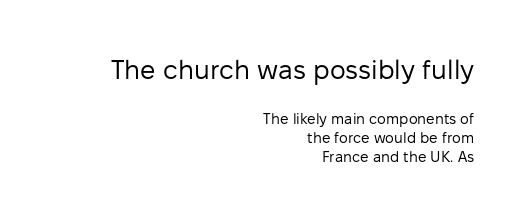
{"italic": "no", "bold": "no", "underline": "no", "align": "right", "line_spacing": "normal", "line_spacing_ratio": 1.27, "letter_spacing": "normal", "letter_spacing_em": 0.0, "larger_block": "first", "size_ratio": 1.8, "glyph_px": 27}
